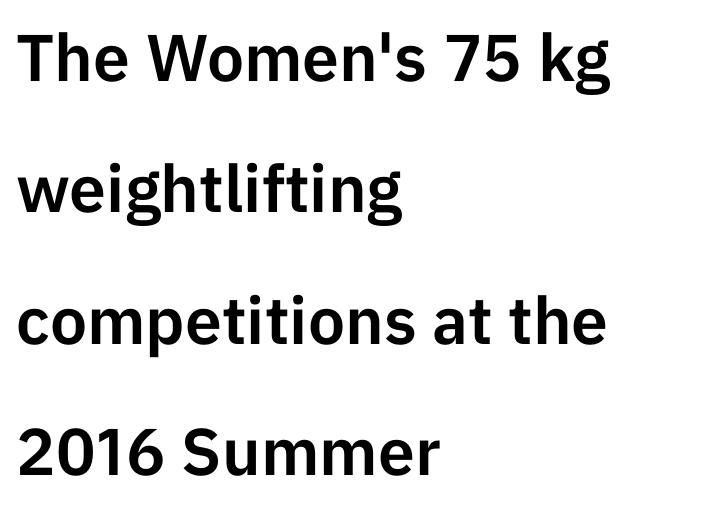
Letters rest on an invisible, unmarked baseline. Spacing verdict: proportional, widths tailored to each character. If you drew a line through each stem, it would be perfectly vertical. Look at the tracking — it's just the regular setting, nothing added. Casual observation: everything's shoved over to the left. Grotesque or geometric, the face here clearly has no serifs.
